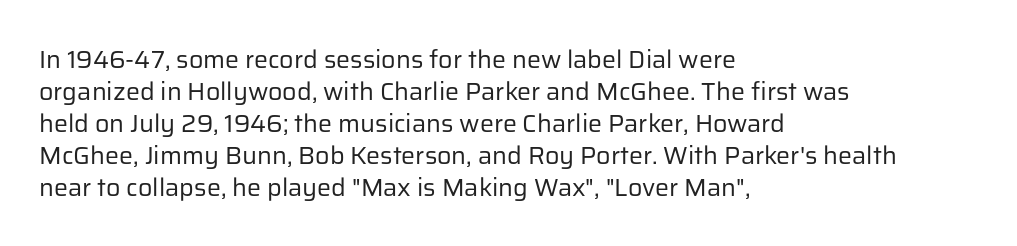
{"italic": "no", "bold": "no", "underline": "no", "align": "left", "line_spacing": "normal", "line_spacing_ratio": 1.28, "letter_spacing": "normal", "letter_spacing_em": 0.0, "glyph_px": 25}
